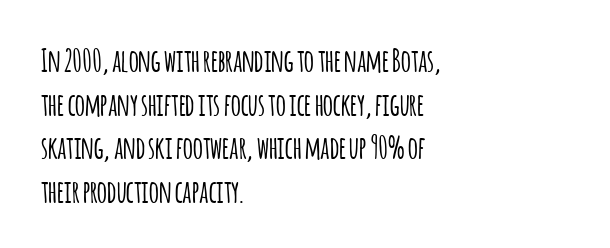
Each word holds together tightly as a unit, with standard inter-letter gaps. The characters display no serif detailing; their extremities are plain. Is there any slant? The stems are plumb. Regarding leading, the lines here are spaced in the standard way. Check under the words: just untouched page. These lines stack with their left ends in a neat column.
